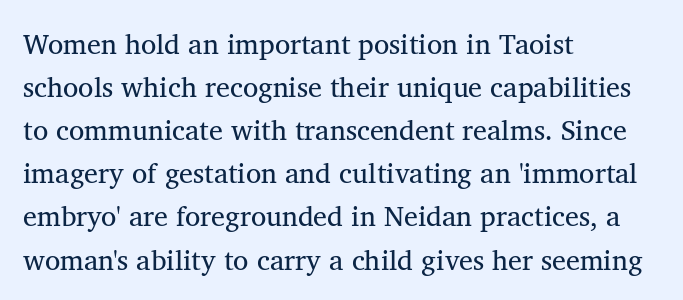
The image shows 28 px regular-weight serif type, upright; set left-aligned, normal line spacing (1.54x), normal letter spacing, not underlined; medium stroke contrast and a medium x-height.
